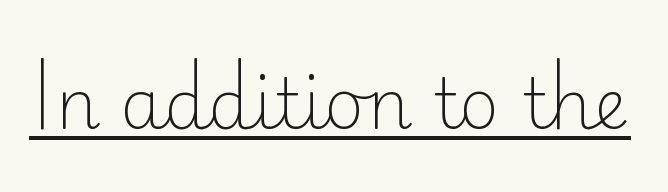
The image shows 69 px light sans-serif type, upright; set normal letter spacing, underlined; low stroke contrast and a small x-height.
